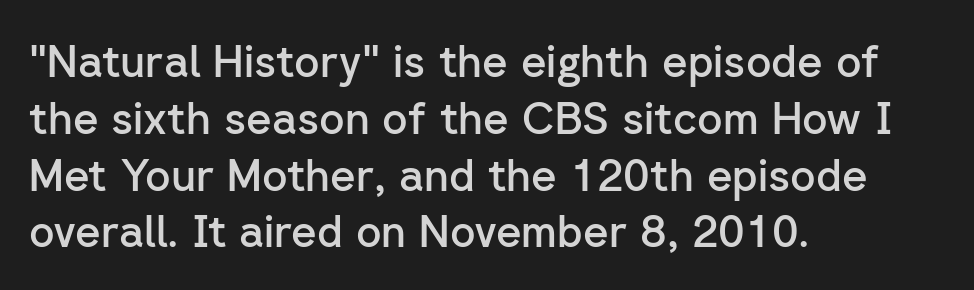
Q: Is the text bold? A: Semi-bold.
Q: Is the text italic (slanted)? A: No, it is upright.
Q: Is the typeface a serif or a sans-serif typeface? A: Sans-serif.
Q: Is the text underlined? A: No.
Q: How is the paragraph aligned? A: Left-aligned.
Q: Is the spacing between letters normal or unusually wide? A: Normal.
Q: Is the spacing between lines tight, normal or loose? A: Normal.
Q: Width (condensed, normal, or wide)? A: Normal.
Q: Stroke contrast? A: Low.
Q: x-height? A: Medium.
Q: Monospaced? A: No.
